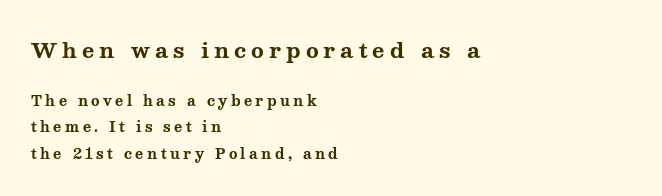
The image shows 21 px bold type, upright; set left-aligned, loose line spacing (1.9x), unusually wide letter spacing (+0.24 em), not underlined; the first (top) block is 1.5x larger.
